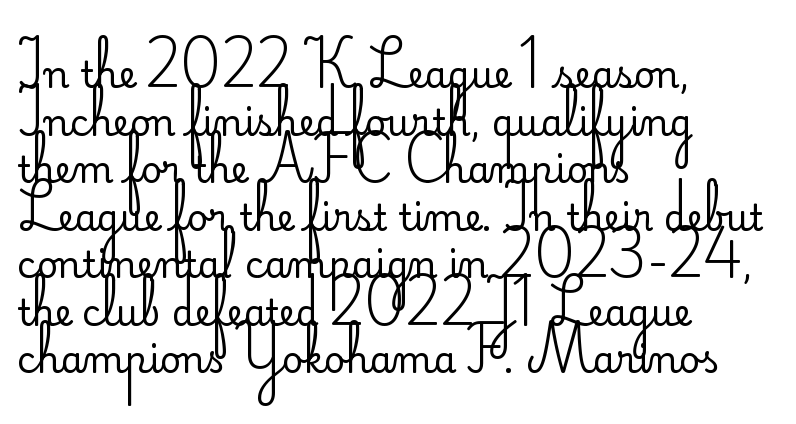
Q: Is the text bold? A: No.
Q: Is the text italic (slanted)? A: No, it is upright.
Q: Is the typeface a serif or a sans-serif typeface? A: Sans-serif.
Q: Is the text underlined? A: No.
Q: How is the paragraph aligned? A: Left-aligned.
Q: Is the spacing between letters normal or unusually wide? A: Normal.
Q: Is the spacing between lines tight, normal or loose? A: Normal.
Q: Width (condensed, normal, or wide)? A: Normal.
Q: Stroke contrast? A: Low.
Q: x-height? A: Small.
Q: Monospaced? A: No.
